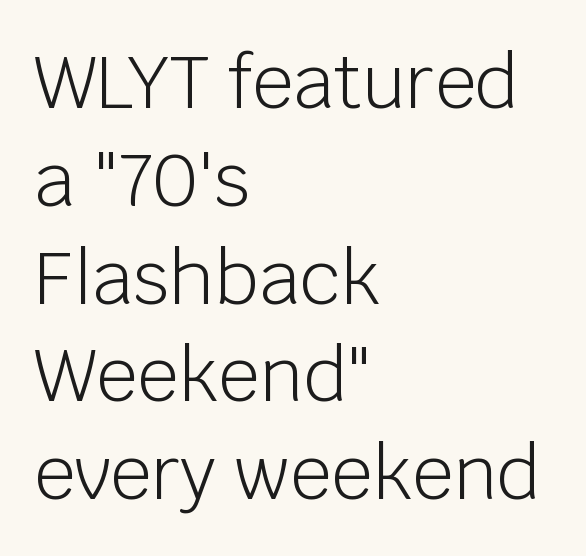
{"serif": "no", "italic": "no", "bold": "no", "weight": "light", "width": "normal", "stroke_contrast": "low", "x_height": "large", "monospaced": "no", "underline": "no", "align": "left", "line_spacing": "normal", "line_spacing_ratio": 1.34, "letter_spacing": "normal", "letter_spacing_em": 0.0, "glyph_px": 73}
